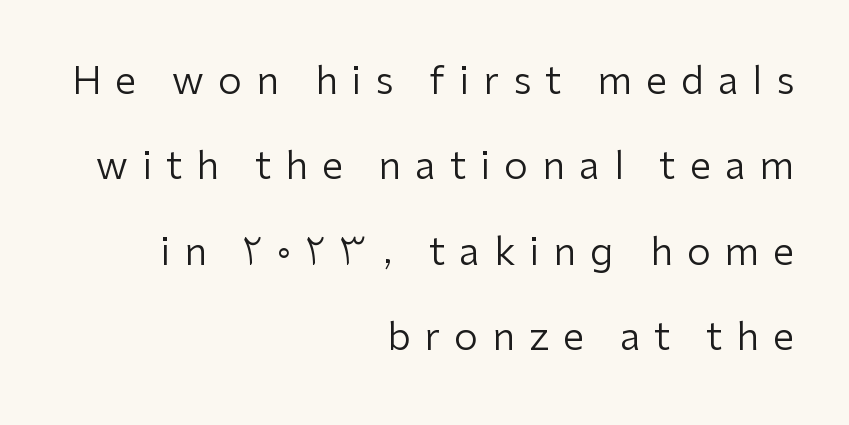
The image shows 38 px regular-weight sans-serif type, upright; set right-aligned, loose line spacing (2.25x), unusually wide letter spacing (+0.37 em), not underlined; low stroke contrast and a medium x-height.
